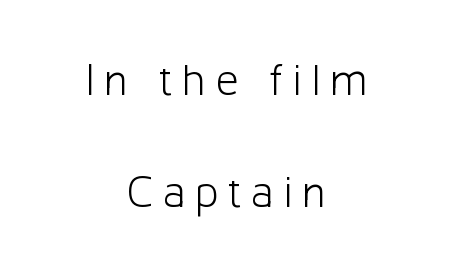
{"serif": "no", "italic": "no", "bold": "no", "weight": "light", "width": "normal", "stroke_contrast": "low", "x_height": "medium", "monospaced": "no", "underline": "no", "align": "center", "line_spacing": "loose", "line_spacing_ratio": 2.44, "glyph_px": 46}
